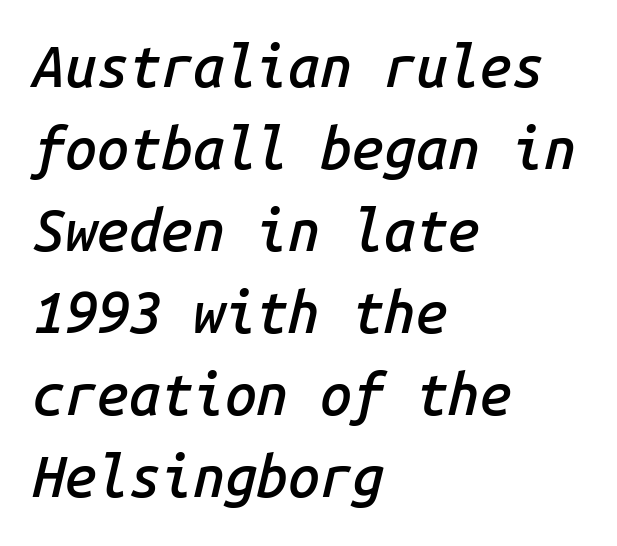
{"italic": "yes", "lean": "right", "slant_degrees": 14, "bold": "semi", "weight": "semibold", "width": "normal", "stroke_contrast": "low", "x_height": "medium", "monospaced": "yes", "underline": "no", "align": "left", "line_spacing": "normal", "line_spacing_ratio": 1.44, "letter_spacing": "normal", "letter_spacing_em": 0.0, "glyph_px": 57}
